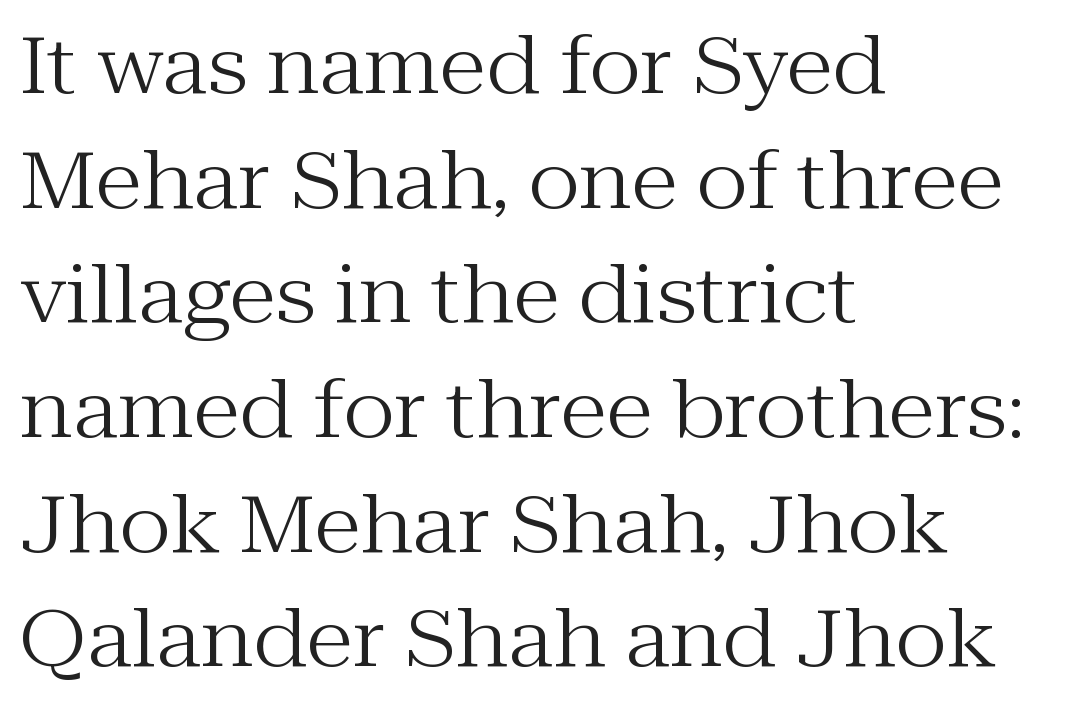
Is the block centered? No — it sits flush against the left margin. Baseline-to-baseline distance is the conventional proportion of letter height. Words float on clear page, feet unadorned. Does the lettering tilt? It doesn't — this is upright.
